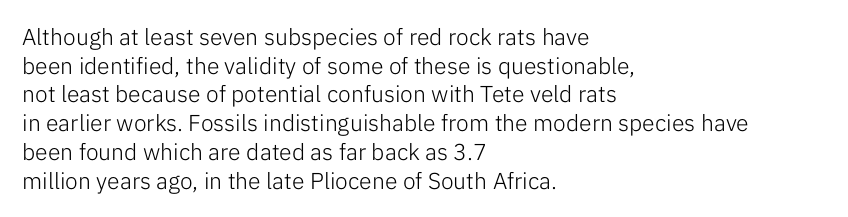
The lines sit at an ordinary, default distance from one another. The text block is weighted toward the left margin, trailing off unevenly rightward. Tracking value appears to be zero — textbook default spacing. Has an underline been added? It has not. Stroke mass is kept to a normal reading level or below.
